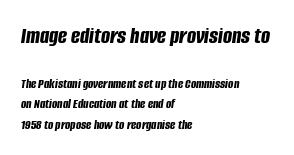
Q: Is the text bold? A: Yes.
Q: Is the text italic (slanted)? A: Yes, it leans right by about 8 degrees.
Q: Is the text underlined? A: No.
Q: How is the paragraph aligned? A: Left-aligned.
Q: Is the spacing between letters normal or unusually wide? A: Normal.
Q: Is the spacing between lines tight, normal or loose? A: Normal.
Q: Which block of text is set in a larger size, the first (top) or the second (bottom)? A: The first (top) one.
